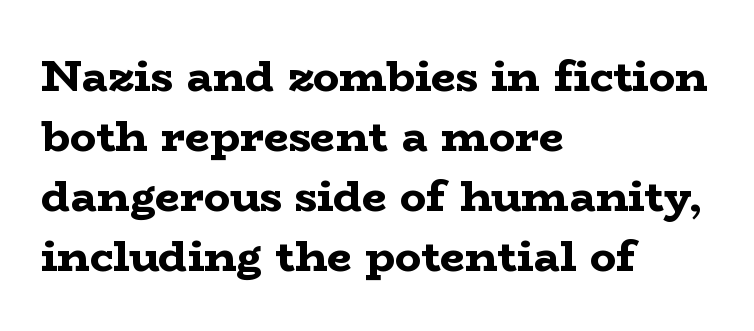
Q: Is the text bold? A: Yes.
Q: Is the text italic (slanted)? A: No, it is upright.
Q: Is the typeface a serif or a sans-serif typeface? A: Serif.
Q: Is the text underlined? A: No.
Q: How is the paragraph aligned? A: Left-aligned.
Q: Is the spacing between letters normal or unusually wide? A: Normal.
Q: Is the spacing between lines tight, normal or loose? A: Normal.
Q: Width (condensed, normal, or wide)? A: Wide.
Q: Stroke contrast? A: Low.
Q: x-height? A: Medium.
Q: Monospaced? A: No.
